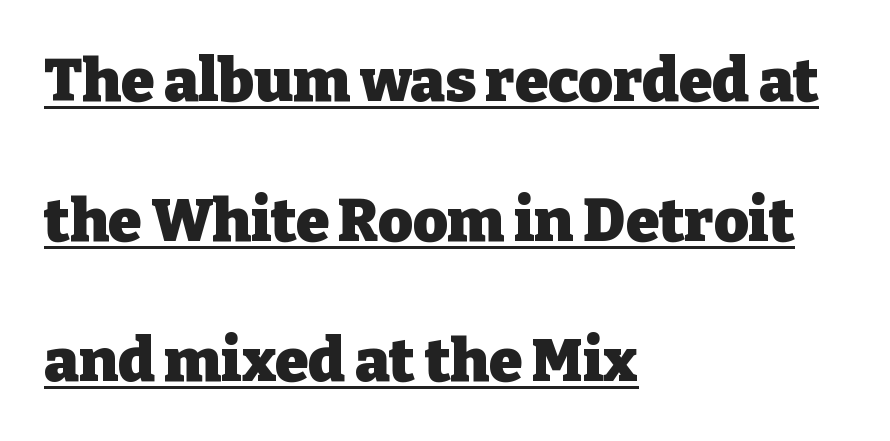
The image shows 60 px heavy serif type, upright; set left-aligned, loose line spacing (2.33x), normal letter spacing, underlined; low stroke contrast and a medium x-height.
